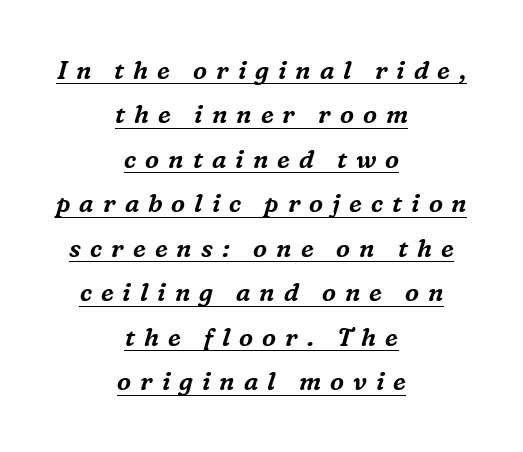
Q: Is the text italic (slanted)? A: Yes, it leans right by about 16 degrees.
Q: Is the text underlined? A: Yes.
Q: How is the paragraph aligned? A: Centered.
Q: Is the spacing between letters normal or unusually wide? A: Unusually wide.
